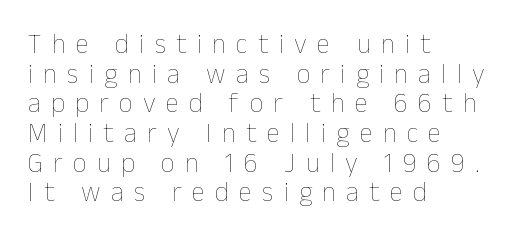
The image shows 27 px text type, upright; set left-aligned, tight line spacing (1.1x), unusually wide letter spacing (+0.38 em), not underlined.
